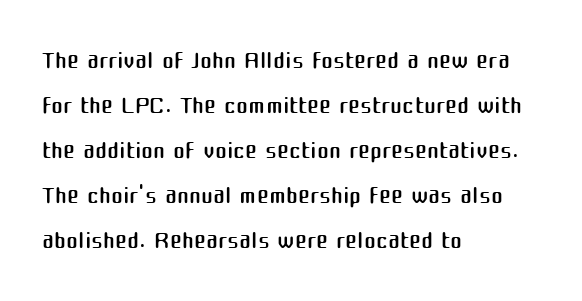
Q: Is the text bold? A: No.
Q: Is the text italic (slanted)? A: No, it is upright.
Q: Is the typeface a serif or a sans-serif typeface? A: Sans-serif.
Q: Is the text underlined? A: No.
Q: How is the paragraph aligned? A: Left-aligned.
Q: Is the spacing between letters normal or unusually wide? A: Normal.
Q: Is the spacing between lines tight, normal or loose? A: Normal.
Q: Width (condensed, normal, or wide)? A: Normal.
Q: Stroke contrast? A: Medium.
Q: x-height? A: Medium.
Q: Monospaced? A: No.
